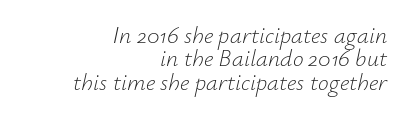
The image shows 24 px text type, italic (leaning right); set right-aligned, tight line spacing (0.97x), normal letter spacing, not underlined.
